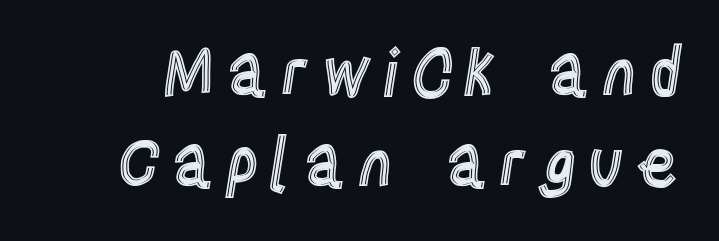
Q: Is the text italic (slanted)? A: Yes.
Q: Is the text underlined? A: No.
Q: Is the spacing between lines tight, normal or loose? A: Normal.
Q: Width (condensed, normal, or wide)? A: Condensed.
Q: x-height? A: Large.
Q: Monospaced? A: No.
